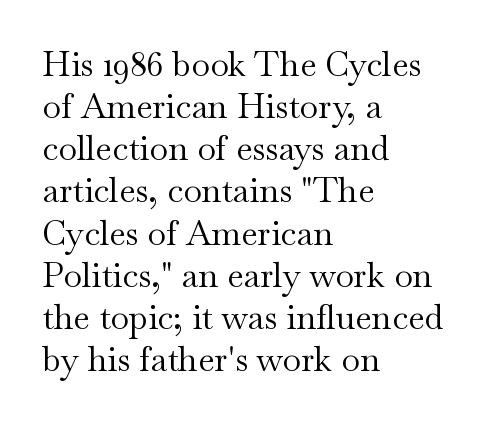
{"serif": "yes", "italic": "no", "bold": "no", "weight": "regular", "width": "wide", "stroke_contrast": "medium", "x_height": "small", "monospaced": "no", "underline": "no", "align": "left", "line_spacing_ratio": 1.24, "letter_spacing": "normal", "letter_spacing_em": 0.0, "glyph_px": 34}
